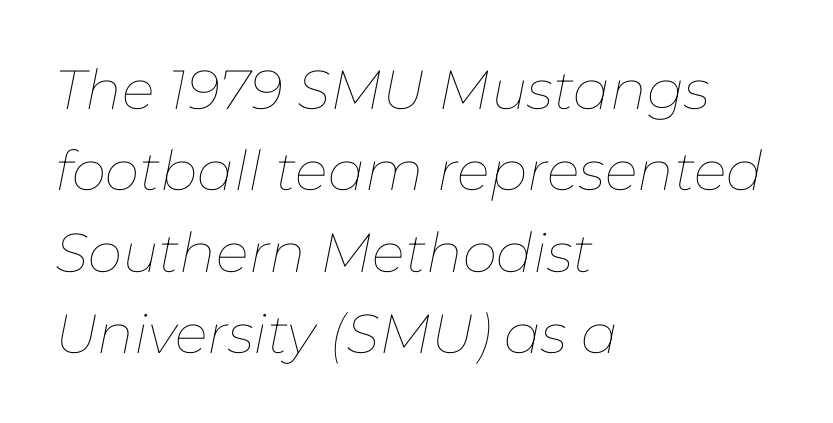
There's an unmistakable incline to the writing here. The space between consecutive lines is moderate. A student would call this left alignment; a typographer would say flush left, rag right. The letterforms sit shoulder to shoulder at normal distance. No word sits above an underline. Note the varied advance widths — an 'i' is clearly narrower than an 'm'.
